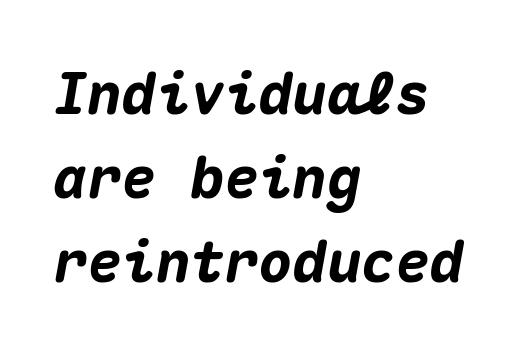
Normally led — the rows are evenly, conventionally spaced. These lines are rendered in a fixed-pitch font. A full-strength bold gives these letters their thick strokes. Students, note that the glyphs here touch the page at normal intervals.
